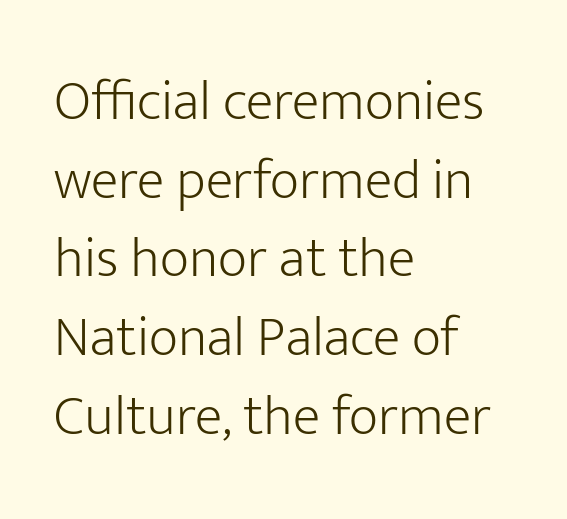
{"serif": "no", "italic": "no", "bold": "no", "weight": "light", "width": "normal", "stroke_contrast": "low", "x_height": "medium", "monospaced": "no", "underline": "no", "align": "left", "line_spacing": "normal", "line_spacing_ratio": 1.38, "letter_spacing": "normal", "letter_spacing_em": 0.0, "glyph_px": 57}
